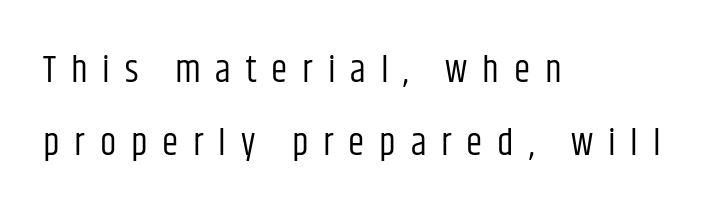
The image shows 37 px regular-weight, condensed sans-serif type, upright; set left-aligned, loose line spacing (1.96x), unusually wide letter spacing (+0.4 em), not underlined; low stroke contrast and a large x-height.
